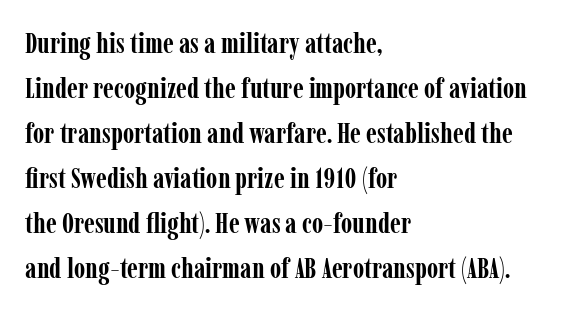
Q: Is the text bold? A: Yes.
Q: Is the text italic (slanted)? A: No, it is upright.
Q: Is the typeface a serif or a sans-serif typeface? A: Serif.
Q: Is the text underlined? A: No.
Q: How is the paragraph aligned? A: Left-aligned.
Q: Is the spacing between letters normal or unusually wide? A: Normal.
Q: Is the spacing between lines tight, normal or loose? A: Normal.
Q: Width (condensed, normal, or wide)? A: Condensed.
Q: Stroke contrast? A: Low.
Q: x-height? A: Medium.
Q: Monospaced? A: No.
